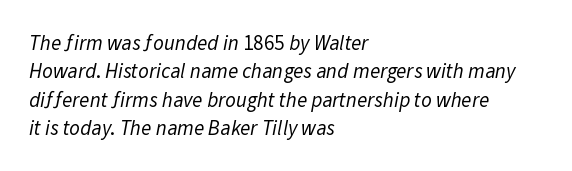
The specimen omits any rule beneath the text block's lines. The setting favours the left margin, as ordinary paragraphs usually do. How are the letters spaced? Ordinarily, with no added tracking. The passage shown stacks its lines at a standard gap.
